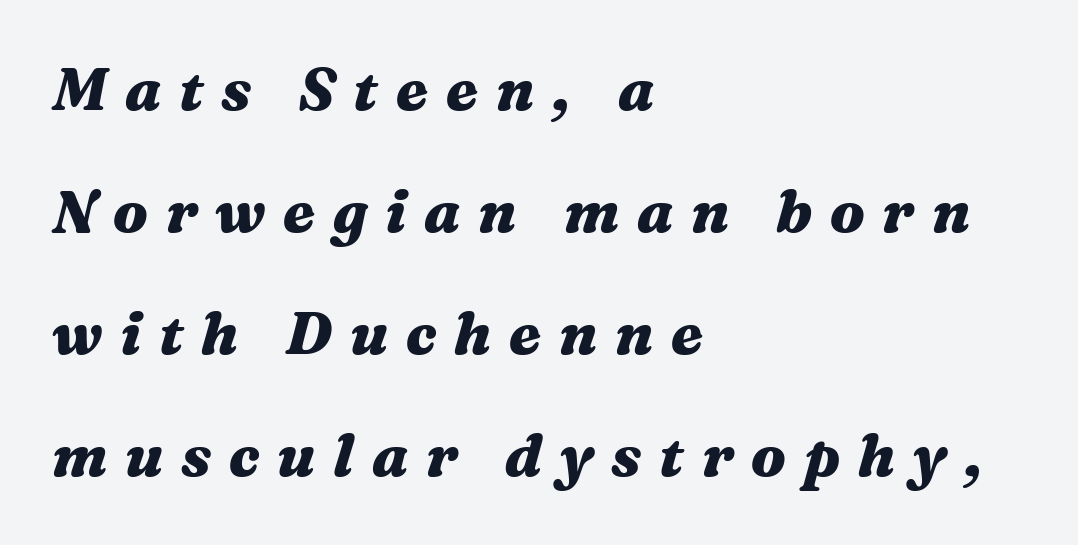
{"italic": "yes", "lean": "right", "slant_degrees": 16, "bold": "yes", "weight": "heavy", "width": "wide", "stroke_contrast": "medium", "x_height": "medium", "monospaced": "no", "underline": "no", "align": "left", "line_spacing": "loose", "line_spacing_ratio": 2.07, "letter_spacing": "wide", "letter_spacing_em": 0.3, "glyph_px": 59}
